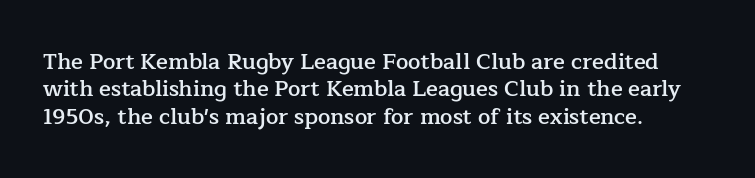
Q: Is the text bold? A: Semi-bold.
Q: Is the text italic (slanted)? A: No, it is upright.
Q: Is the text underlined? A: No.
Q: How is the paragraph aligned? A: Left-aligned.
Q: Is the spacing between letters normal or unusually wide? A: Normal.
